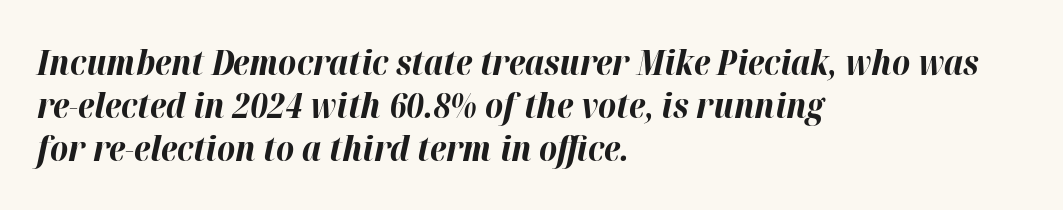
The image shows 35 px bold type, italic (leaning right); set left-aligned, line spacing 1.23x, normal letter spacing, not underlined; high stroke contrast and a medium x-height.
